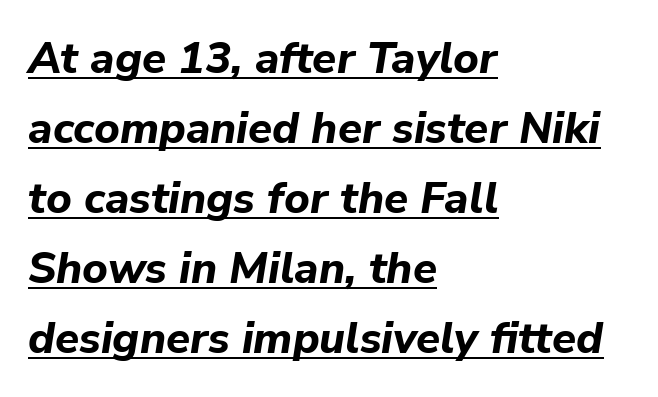
The image shows 44 px bold type, italic (leaning right); set left-aligned, normal line spacing (1.59x), normal letter spacing, underlined; low stroke contrast and a medium x-height.
